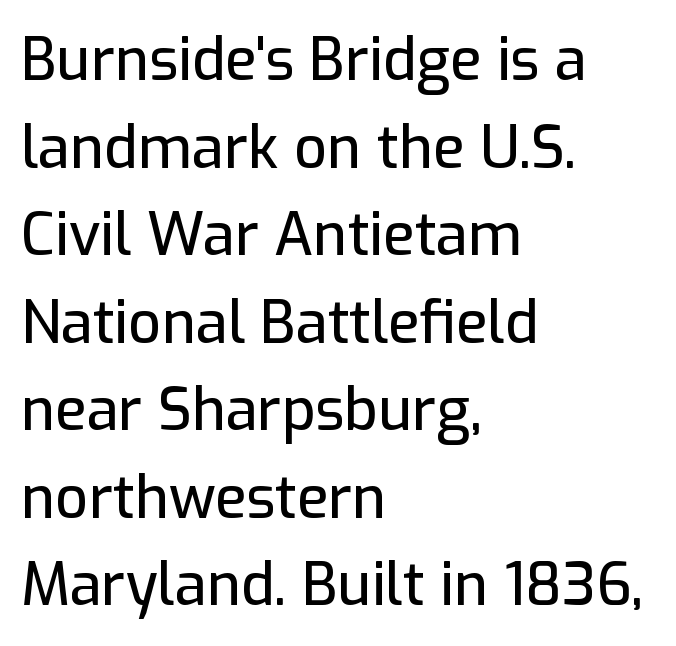
Q: Is the text italic (slanted)? A: No, it is upright.
Q: Is the typeface a serif or a sans-serif typeface? A: Sans-serif.
Q: Is the text underlined? A: No.
Q: How is the paragraph aligned? A: Left-aligned.
Q: Is the spacing between letters normal or unusually wide? A: Normal.
Q: Is the spacing between lines tight, normal or loose? A: Normal.
Q: Width (condensed, normal, or wide)? A: Normal.
Q: Stroke contrast? A: Low.
Q: x-height? A: Medium.
Q: Monospaced? A: No.
